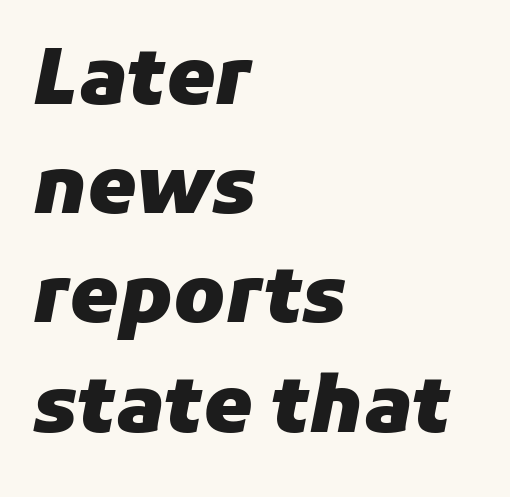
Q: Is the text bold? A: Yes.
Q: Is the text italic (slanted)? A: Yes, it leans right by about 11 degrees.
Q: Is the text underlined? A: No.
Q: How is the paragraph aligned? A: Left-aligned.
Q: Is the spacing between letters normal or unusually wide? A: Normal.
Q: Is the spacing between lines tight, normal or loose? A: Normal.
Q: Width (condensed, normal, or wide)? A: Normal.
Q: Stroke contrast? A: Low.
Q: x-height? A: Medium.
Q: Monospaced? A: No.
